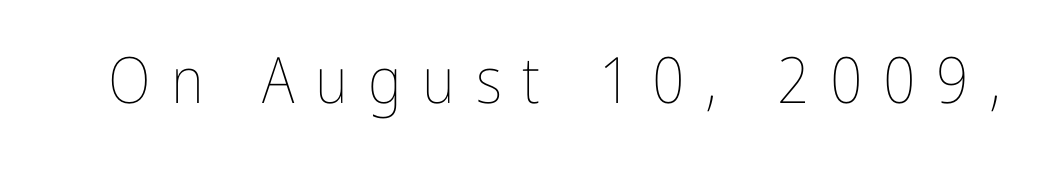
{"italic": "no", "bold": "no", "weight": "thin", "width": "condensed", "stroke_contrast": "low", "x_height": "medium", "monospaced": "no", "underline": "no", "letter_spacing": "wide", "letter_spacing_em": 0.32, "glyph_px": 64}
